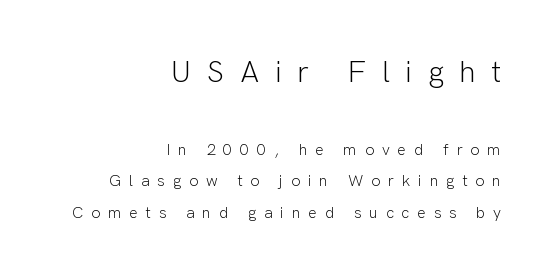
Quick note: not italic, upright. Glance below the letters and you will spot only blank space. This is sans-serif lettering, the kind often seen on screens and signage. Vertical spacing — loose. Do the characters align in a grid? No, the font is proportional.
